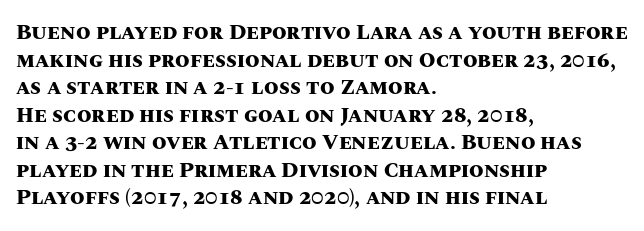
Normally led — the rows are evenly, conventionally spaced. Caption: standard tracking, unaltered. Check the space under the baseline: it is left empty. This sample is left-justified, so line endings fall wherever the words run out. These lines were composed using upright roman letters.
